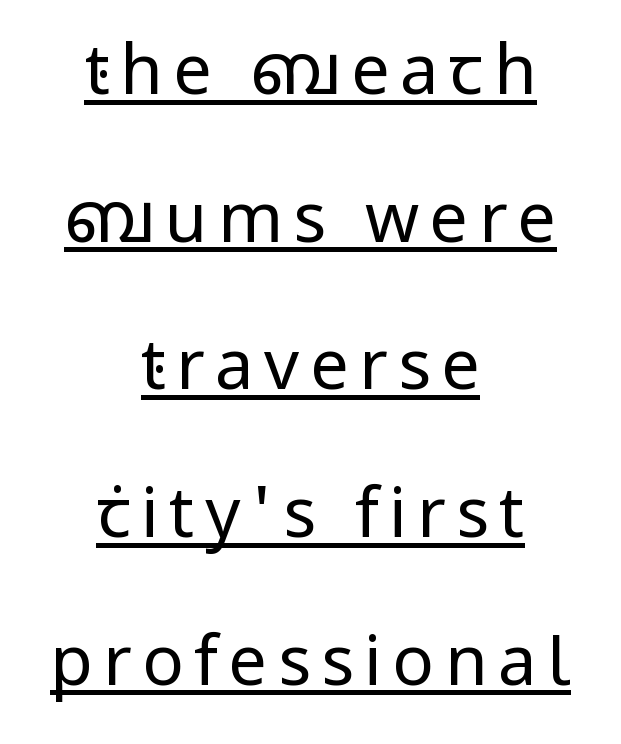
Varying glyph widths throughout — classic text-font behaviour. Loosely led — the rows are spread out. Classification — sans serif. Think standard paragraph weight, or any step lighter than that. Both edges are ragged and mirror each other, which tells us the setting is centered.
